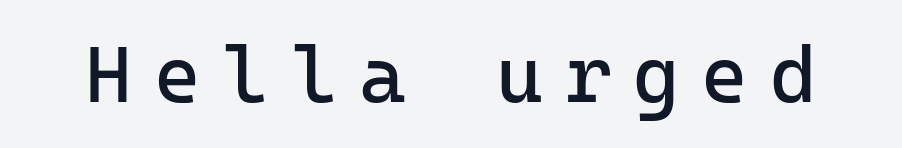
Q: Is the text bold? A: No.
Q: Is the text italic (slanted)? A: No, it is upright.
Q: Is the typeface a serif or a sans-serif typeface? A: Sans-serif.
Q: Is the text underlined? A: No.
Q: Is the spacing between letters normal or unusually wide? A: Unusually wide.
Q: Width (condensed, normal, or wide)? A: Normal.
Q: Stroke contrast? A: Low.
Q: x-height? A: Medium.
Q: Monospaced? A: Yes.
